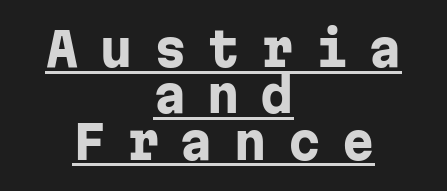
The passage shown has open, widely tracked lettering throughout. Think of a typewriter: that constant character pitch is what you see here. Letterform terminals end flat and unadorned throughout the passage. Rendered with straight, roman letterforms. The text block is weighted toward neither margin, spreading evenly from the middle. You can see a thin bar hugging the bottom of the glyphs.
